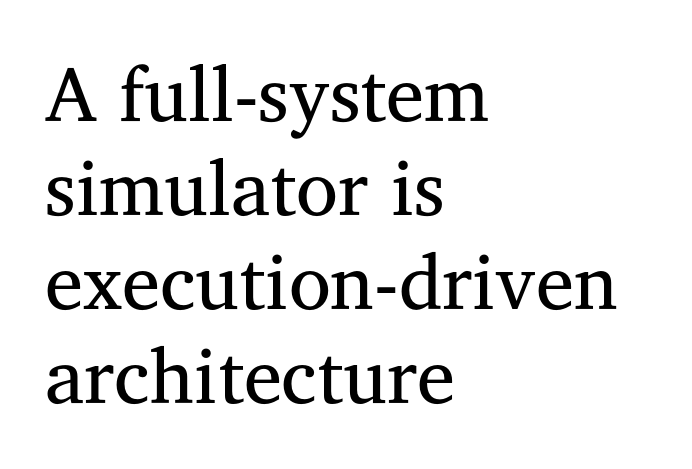
The image shows 77 px regular-weight serif type, upright; set left-aligned, line spacing 1.22x, normal letter spacing, not underlined; medium stroke contrast and a medium x-height.
